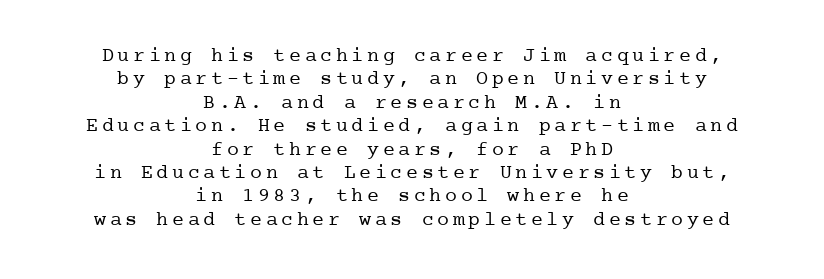
Q: Is the text bold? A: No.
Q: Is the text italic (slanted)? A: No, it is upright.
Q: Is the text underlined? A: No.
Q: How is the paragraph aligned? A: Centered.
